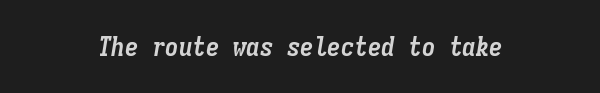
Q: Is the text bold? A: Yes.
Q: Is the text italic (slanted)? A: Yes, it leans right by about 9 degrees.
Q: Is the text underlined? A: No.
Q: How is the paragraph aligned? A: Centered.
Q: Is the spacing between letters normal or unusually wide? A: Normal.
